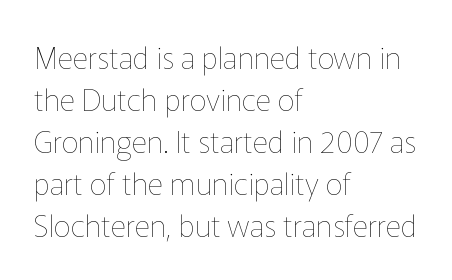
The space between consecutive lines is moderate. The lettering stays uniformly vertical, giving the passage a roman look. This reads as an unemphasized weight, regular at the heaviest. The rendering uses natural spacing where letterforms have individual widths. A typesetter would call this zero additional tracking.
